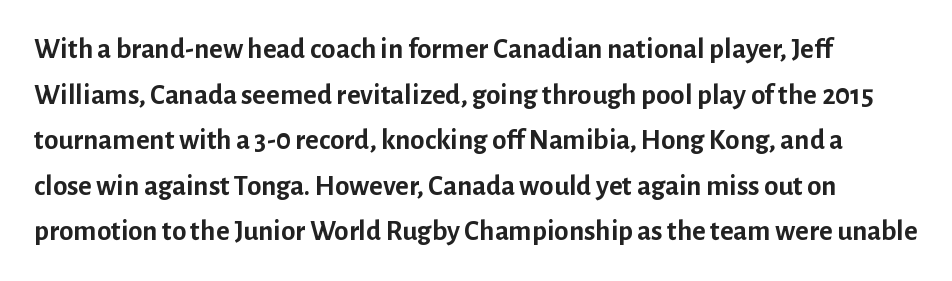
Q: Is the text bold? A: Yes.
Q: Is the text italic (slanted)? A: No, it is upright.
Q: Is the typeface a serif or a sans-serif typeface? A: Sans-serif.
Q: Is the text underlined? A: No.
Q: Is the spacing between letters normal or unusually wide? A: Normal.
Q: Is the spacing between lines tight, normal or loose? A: Normal.
Q: Width (condensed, normal, or wide)? A: Normal.
Q: Stroke contrast? A: Low.
Q: x-height? A: Medium.
Q: Monospaced? A: No.
